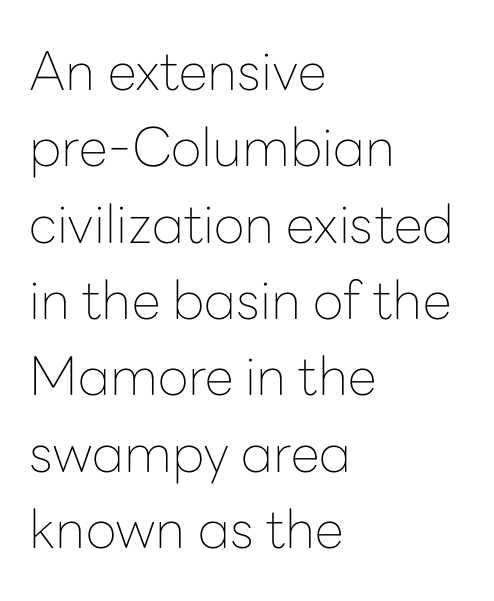
Q: Is the text bold? A: No.
Q: Is the text italic (slanted)? A: No, it is upright.
Q: Is the typeface a serif or a sans-serif typeface? A: Sans-serif.
Q: Is the text underlined? A: No.
Q: How is the paragraph aligned? A: Left-aligned.
Q: Is the spacing between letters normal or unusually wide? A: Normal.
Q: Is the spacing between lines tight, normal or loose? A: Normal.
Q: Width (condensed, normal, or wide)? A: Normal.
Q: Stroke contrast? A: Low.
Q: x-height? A: Medium.
Q: Monospaced? A: No.
